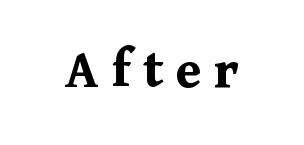
Q: Is the text bold? A: Yes.
Q: Is the text italic (slanted)? A: No, it is upright.
Q: Is the typeface a serif or a sans-serif typeface? A: Serif.
Q: Is the text underlined? A: No.
Q: Is the spacing between letters normal or unusually wide? A: Unusually wide.
Q: Width (condensed, normal, or wide)? A: Normal.
Q: Stroke contrast? A: Medium.
Q: x-height? A: Medium.
Q: Monospaced? A: No.
